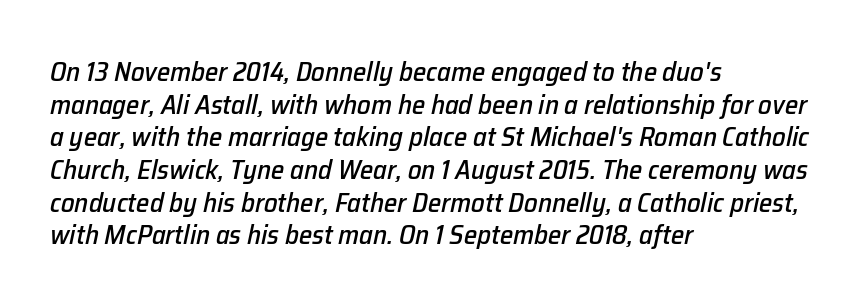
Q: Is the text italic (slanted)? A: Yes, it leans right by about 12 degrees.
Q: Is the text underlined? A: No.
Q: How is the paragraph aligned? A: Left-aligned.
Q: Is the spacing between letters normal or unusually wide? A: Normal.
